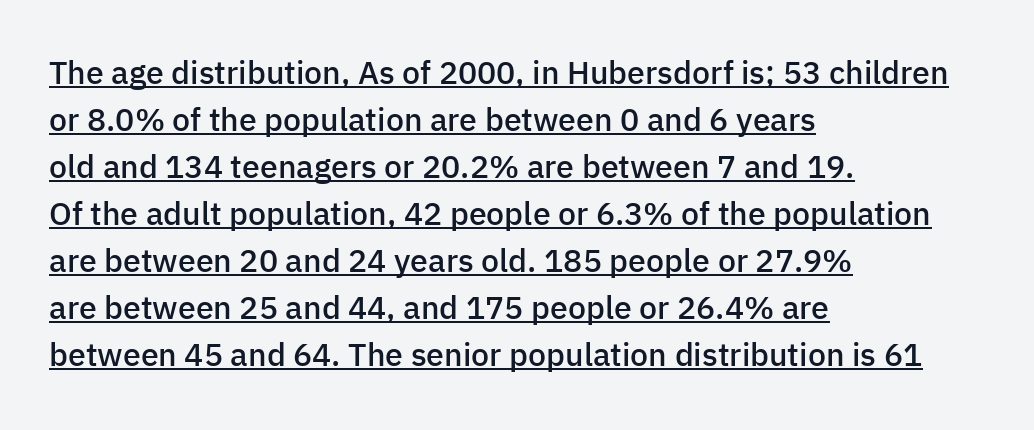
Q: Is the text bold? A: Semi-bold.
Q: Is the text italic (slanted)? A: No, it is upright.
Q: Is the typeface a serif or a sans-serif typeface? A: Sans-serif.
Q: Is the text underlined? A: Yes.
Q: How is the paragraph aligned? A: Left-aligned.
Q: Is the spacing between letters normal or unusually wide? A: Normal.
Q: Is the spacing between lines tight, normal or loose? A: Normal.
Q: Width (condensed, normal, or wide)? A: Normal.
Q: Stroke contrast? A: Low.
Q: x-height? A: Medium.
Q: Monospaced? A: No.
